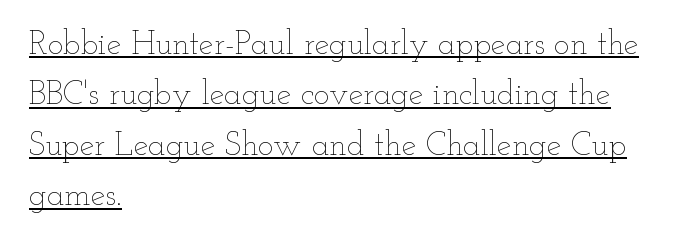
Q: Is the text bold? A: No.
Q: Is the text italic (slanted)? A: No, it is upright.
Q: Is the text underlined? A: Yes.
Q: How is the paragraph aligned? A: Left-aligned.
Q: Is the spacing between letters normal or unusually wide? A: Normal.
Q: Is the spacing between lines tight, normal or loose? A: Normal.
Q: Width (condensed, normal, or wide)? A: Wide.
Q: Stroke contrast? A: Low.
Q: x-height? A: Small.
Q: Monospaced? A: No.
